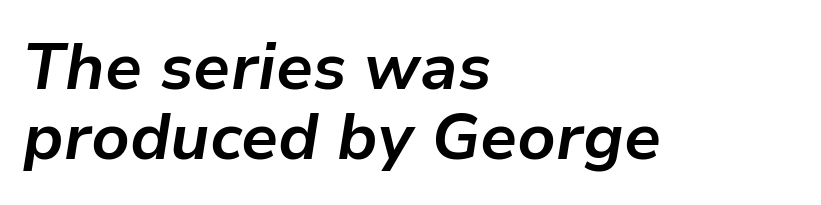
Q: Is the text bold? A: Yes.
Q: Is the text italic (slanted)? A: Yes, it leans right by about 9 degrees.
Q: Is the text underlined? A: No.
Q: How is the paragraph aligned? A: Left-aligned.
Q: Is the spacing between letters normal or unusually wide? A: Normal.
Q: Is the spacing between lines tight, normal or loose? A: Tight.
Q: Width (condensed, normal, or wide)? A: Normal.
Q: Stroke contrast? A: Low.
Q: x-height? A: Medium.
Q: Monospaced? A: No.
